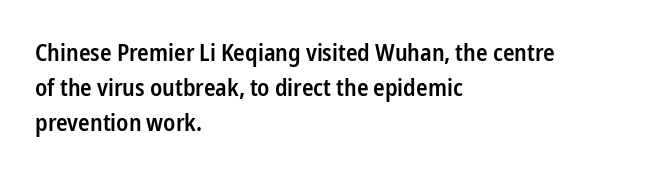
Q: Is the text bold? A: Semi-bold.
Q: Is the text italic (slanted)? A: No, it is upright.
Q: Is the text underlined? A: No.
Q: How is the paragraph aligned? A: Left-aligned.
Q: Is the spacing between letters normal or unusually wide? A: Normal.
Q: Is the spacing between lines tight, normal or loose? A: Normal.
